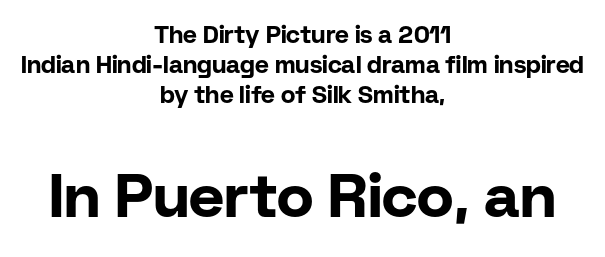
Q: Is the text bold? A: Yes.
Q: Is the text italic (slanted)? A: No, it is upright.
Q: Is the typeface a serif or a sans-serif typeface? A: Sans-serif.
Q: Is the text underlined? A: No.
Q: How is the paragraph aligned? A: Centered.
Q: Is the spacing between letters normal or unusually wide? A: Normal.
Q: Is the spacing between lines tight, normal or loose? A: Normal.
Q: Which block of text is set in a larger size, the first (top) or the second (bottom)? A: The second (bottom) one.
Q: Width (condensed, normal, or wide)? A: Normal.
Q: Stroke contrast? A: Low.
Q: x-height? A: Medium.
Q: Monospaced? A: No.
